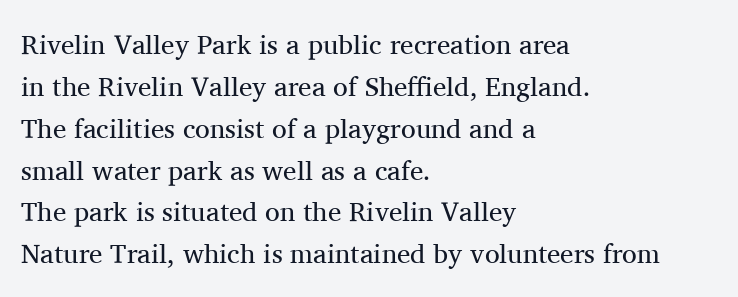
Q: Is the text bold? A: No.
Q: Is the text italic (slanted)? A: No, it is upright.
Q: Is the text underlined? A: No.
Q: How is the paragraph aligned? A: Left-aligned.
Q: Is the spacing between letters normal or unusually wide? A: Normal.
Q: Is the spacing between lines tight, normal or loose? A: Normal.
